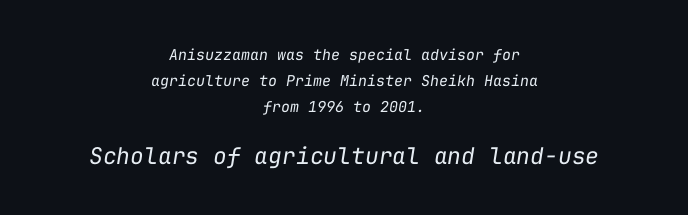
{"italic": "yes", "lean": "right", "slant_degrees": 9, "bold": "no", "underline": "no", "align": "center", "line_spacing_ratio": 1.72, "letter_spacing": "normal", "letter_spacing_em": 0.0, "larger_block": "second", "size_ratio": 1.53, "glyph_px": 23}
